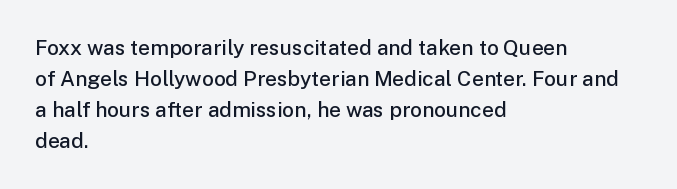
The image shows 21 px text type, upright; set left-aligned, normal line spacing (1.48x), normal letter spacing, not underlined.
